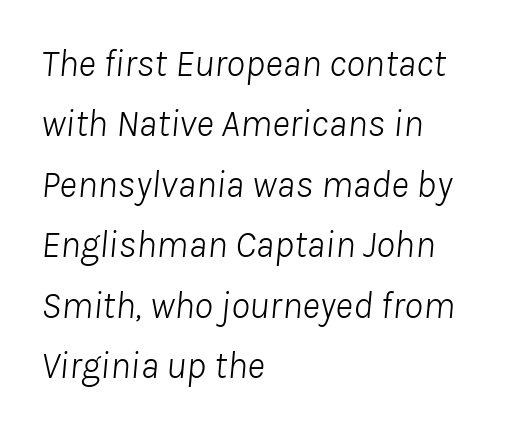
Underline: absent. Between one letter and the next there's only the usual sliver of space. One-word summary of the alignment: left. Do the characters align in a grid? No, the font is proportional.
